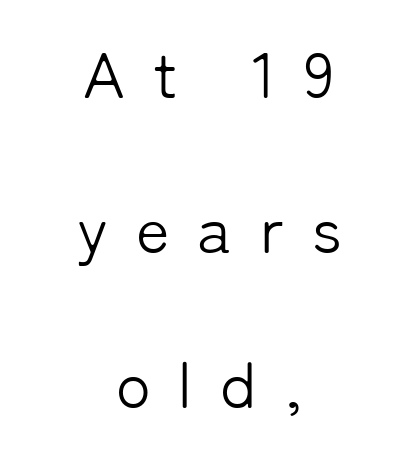
The rendering inserts visible extra space after every character. Note: no serifs on the glyphs. This rendering uses center alignment, leaving both contours irregular but symmetric. These lines are rendered in a variable-pitch font. Descenders are the only things crossing below the line.
